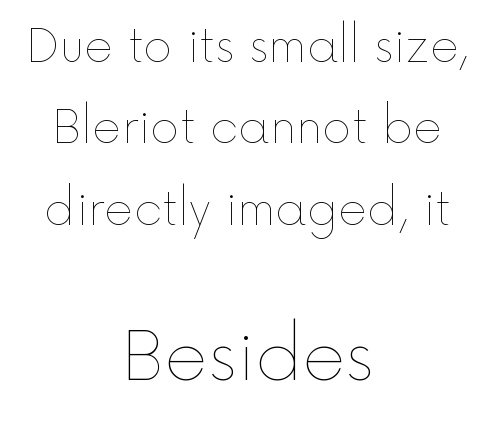
Q: Is the text bold? A: No.
Q: Is the text italic (slanted)? A: No, it is upright.
Q: Is the text underlined? A: No.
Q: How is the paragraph aligned? A: Centered.
Q: Is the spacing between letters normal or unusually wide? A: Normal.
Q: Which block of text is set in a larger size, the first (top) or the second (bottom)? A: The second (bottom) one.
Q: Width (condensed, normal, or wide)? A: Normal.
Q: x-height? A: Medium.
Q: Monospaced? A: No.
